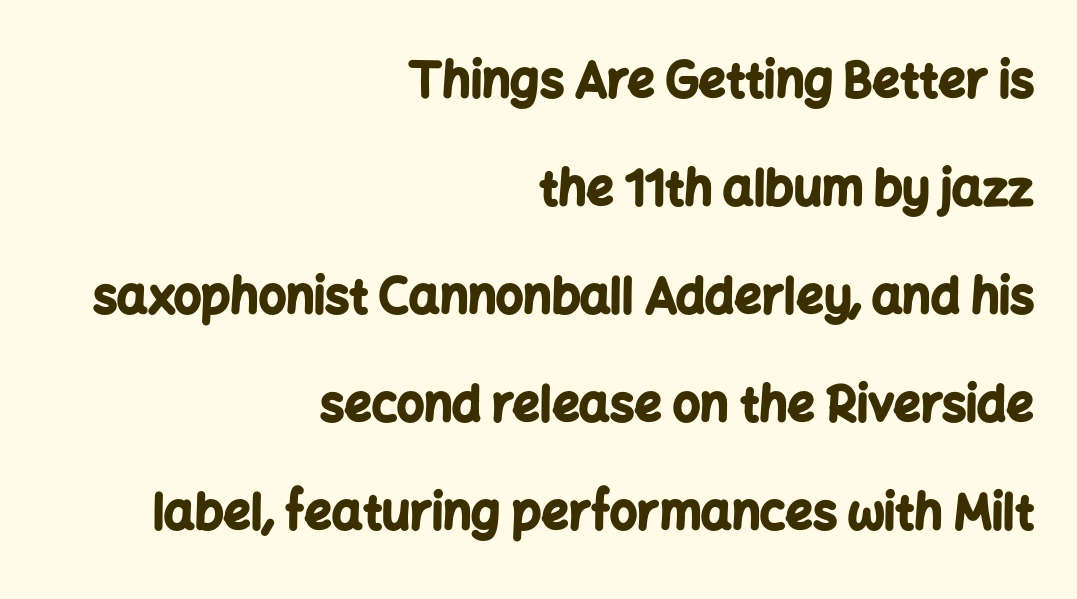
The image shows 48 px bold sans-serif type, upright; set right-aligned, loose line spacing (2.25x), normal letter spacing, not underlined; low stroke contrast and a medium x-height.
